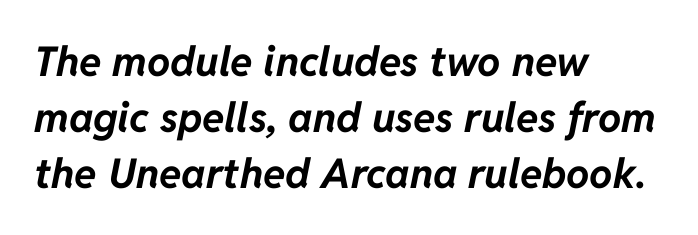
The image shows 41 px bold type, italic (leaning right); set left-aligned, normal line spacing (1.37x), normal letter spacing, not underlined; low stroke contrast and a medium x-height.
